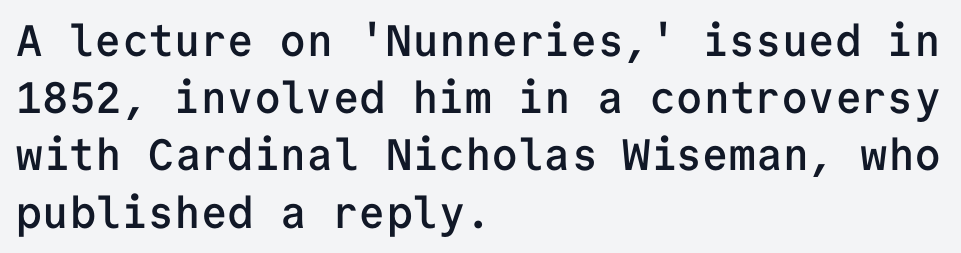
Q: Is the text bold? A: Semi-bold.
Q: Is the text italic (slanted)? A: No, it is upright.
Q: Is the typeface a serif or a sans-serif typeface? A: Sans-serif.
Q: Is the text underlined? A: No.
Q: How is the paragraph aligned? A: Left-aligned.
Q: Is the spacing between letters normal or unusually wide? A: Normal.
Q: Is the spacing between lines tight, normal or loose? A: Normal.
Q: Width (condensed, normal, or wide)? A: Normal.
Q: Stroke contrast? A: Low.
Q: x-height? A: Medium.
Q: Monospaced? A: Yes.
